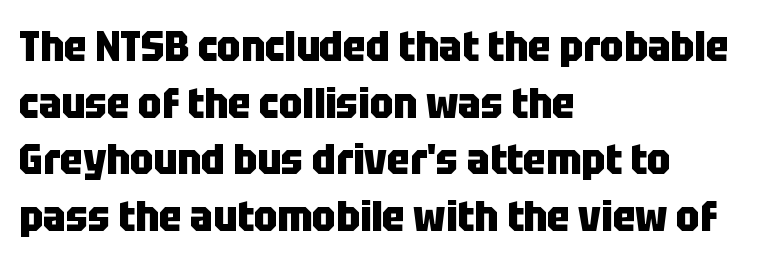
Q: Is the text bold? A: Yes.
Q: Is the text italic (slanted)? A: No, it is upright.
Q: Is the typeface a serif or a sans-serif typeface? A: Sans-serif.
Q: Is the text underlined? A: No.
Q: How is the paragraph aligned? A: Left-aligned.
Q: Is the spacing between letters normal or unusually wide? A: Normal.
Q: Is the spacing between lines tight, normal or loose? A: Normal.
Q: Width (condensed, normal, or wide)? A: Condensed.
Q: Stroke contrast? A: Low.
Q: x-height? A: Large.
Q: Monospaced? A: No.
